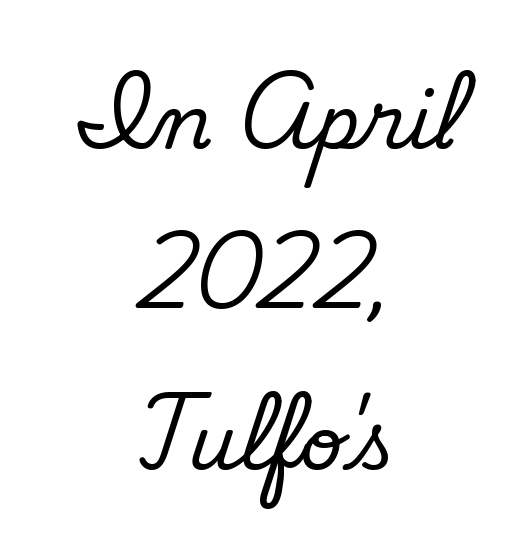
{"serif": "no", "bold": "no", "weight": "regular", "width": "normal", "stroke_contrast": "low", "x_height": "small", "monospaced": "no", "underline": "no", "align": "center", "line_spacing": "loose", "line_spacing_ratio": 2.14, "letter_spacing": "normal", "letter_spacing_em": 0.0, "glyph_px": 75}
